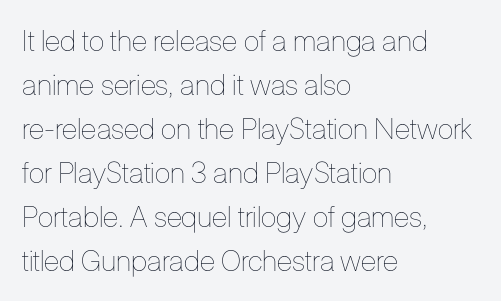
{"italic": "no", "bold": "no", "weight": "thin", "width": "condensed", "stroke_contrast": "low", "x_height": "medium", "monospaced": "no", "underline": "no", "align": "left", "line_spacing": "normal", "line_spacing_ratio": 1.52, "letter_spacing": "normal", "letter_spacing_em": 0.0, "glyph_px": 29}
